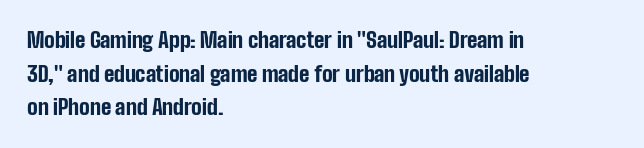
The image shows 21 px bold type, upright; set left-aligned, normal line spacing (1.6x), normal letter spacing, not underlined.
